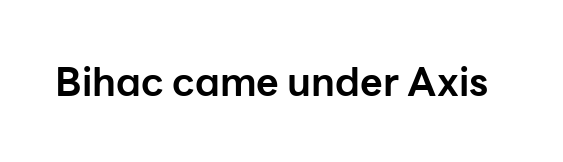
The face used here is rendered with its standard letterfit. Only glyphs here, with clear space below each row. Is this a fixed-width face? No — the glyphs have proportional, varying widths. Ordinary non-slanted type is in use. Thick stems and heavy bowls — unmistakably bold. The type family on display is of the sans-serif kind.
